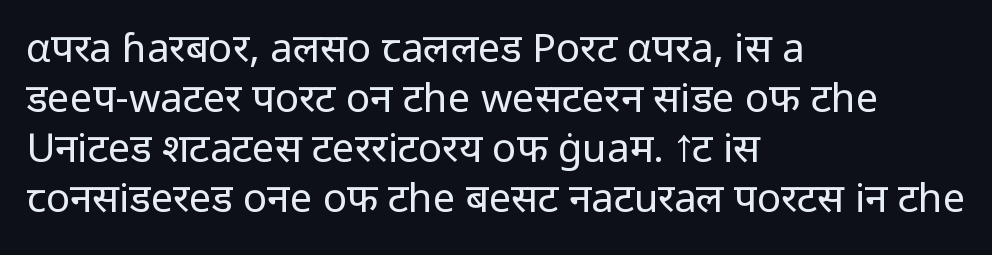
The image shows 40 px regular-weight sans-serif type, upright; set left-aligned, normal line spacing (1.25x), normal letter spacing, not underlined; low stroke contrast and a medium x-height.
